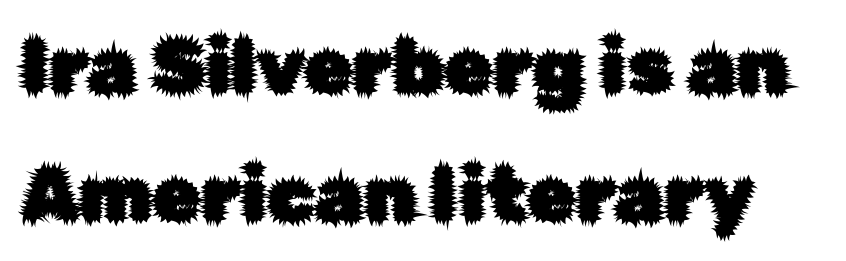
Q: Is the text italic (slanted)? A: No, it is upright.
Q: Is the typeface a serif or a sans-serif typeface? A: Sans-serif.
Q: Is the text underlined? A: No.
Q: Is the spacing between letters normal or unusually wide? A: Normal.
Q: Is the spacing between lines tight, normal or loose? A: Normal.
Q: Width (condensed, normal, or wide)? A: Normal.
Q: Stroke contrast? A: Low.
Q: x-height? A: Medium.
Q: Monospaced? A: No.
